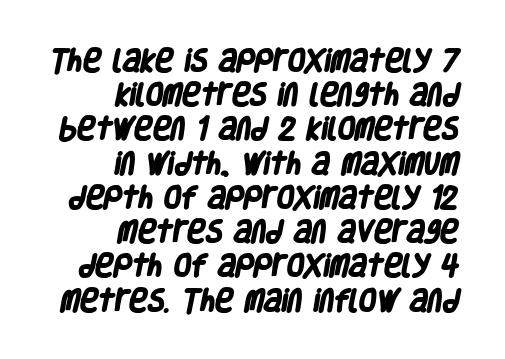
{"bold": "yes", "underline": "no", "align": "right", "line_spacing": "normal", "line_spacing_ratio": 1.37, "letter_spacing": "normal", "letter_spacing_em": 0.0, "glyph_px": 25}
